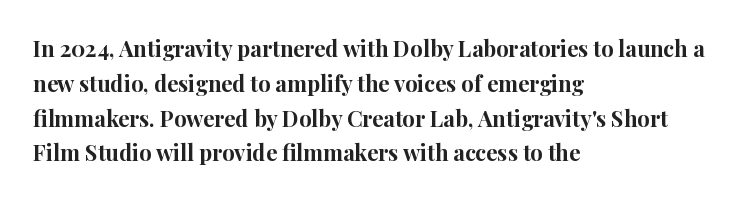
One-word summary of the alignment: left. Characters remain perfectly vertical along every line. Words float on clear page, feet unadorned. Look at the tracking — it's just the regular setting, nothing added.
